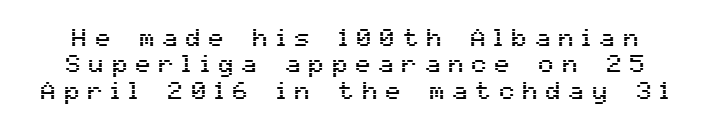
Q: Is the text italic (slanted)? A: No, it is upright.
Q: Is the text underlined? A: No.
Q: Is the spacing between letters normal or unusually wide? A: Unusually wide.
Q: Is the spacing between lines tight, normal or loose? A: Tight.
